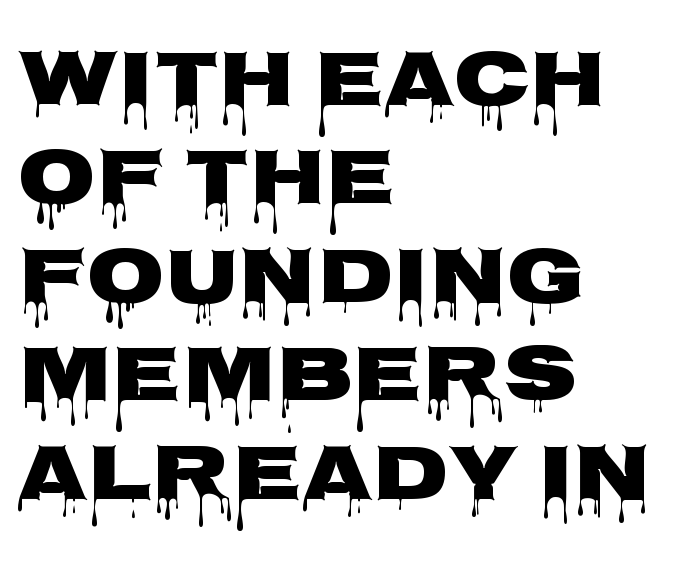
Q: Is the text bold? A: Yes.
Q: Is the text italic (slanted)? A: No, it is upright.
Q: Is the typeface a serif or a sans-serif typeface? A: Sans-serif.
Q: Is the text underlined? A: No.
Q: How is the paragraph aligned? A: Left-aligned.
Q: Is the spacing between letters normal or unusually wide? A: Normal.
Q: Width (condensed, normal, or wide)? A: Wide.
Q: Stroke contrast? A: Low.
Q: x-height? A: Large.
Q: Monospaced? A: No.
